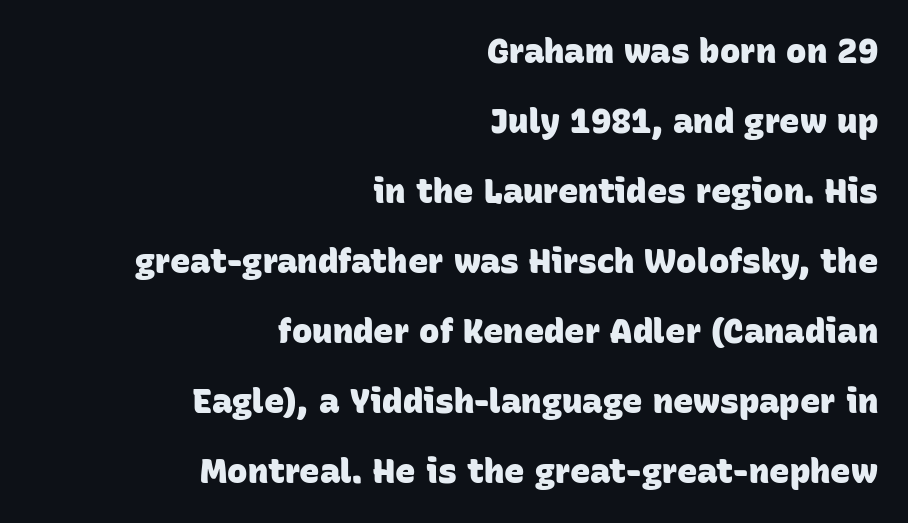
Descenders are the only things crossing below the line. Typographically, this falls in the sans-serif category. Proportional: the letters do not fall into vertical columns. Notice the wide empty band between every row — that's loose leading. The sample has been set heavy, in full bold. The rendering keeps characters at their native spacing.
